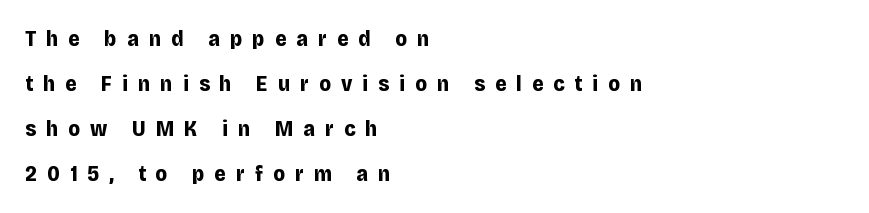
Q: Is the text bold? A: Yes.
Q: Is the text italic (slanted)? A: No, it is upright.
Q: Is the text underlined? A: No.
Q: How is the paragraph aligned? A: Left-aligned.
Q: Is the spacing between letters normal or unusually wide? A: Unusually wide.
Q: Is the spacing between lines tight, normal or loose? A: Loose.
